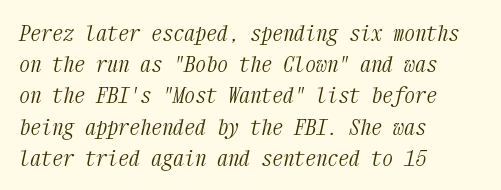
Glyph-to-glyph distance matches everyday printed text. The words here are not underlined. Stems and bowls with no extra thickness — not bold. One glance says typical: line gaps are just what's usual. Every character sits at an angle, as italics do.
